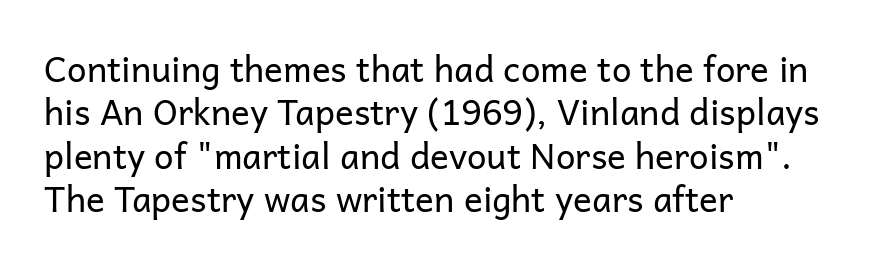
{"serif": "no", "italic": "no", "bold": "no", "weight": "regular", "width": "normal", "stroke_contrast": "low", "x_height": "medium", "monospaced": "no", "underline": "no", "align": "left", "line_spacing_ratio": 1.24, "letter_spacing": "normal", "letter_spacing_em": 0.0, "glyph_px": 35}
